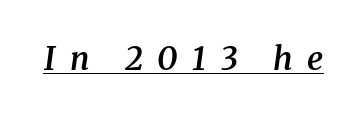
Look at the tracking — it's clearly loosened, letters drifting apart. Set as a demibold, roughly 600 on the weight scale. Font category for this specimen: serif. A continuous stroke trails under the words, as in a hyperlink. Italic: yes, the glyphs are oblique.
